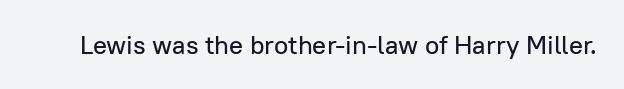
Is there any slant? The stems are plumb. Descenders are the only things crossing below the line. The line texture is even and compact thanks to regular tracking.
